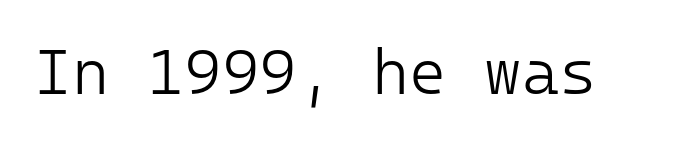
Q: Is the text bold? A: No.
Q: Is the text italic (slanted)? A: No, it is upright.
Q: Is the typeface a serif or a sans-serif typeface? A: Sans-serif.
Q: Is the text underlined? A: No.
Q: Is the spacing between letters normal or unusually wide? A: Normal.
Q: Width (condensed, normal, or wide)? A: Normal.
Q: Stroke contrast? A: Low.
Q: x-height? A: Medium.
Q: Monospaced? A: Yes.
